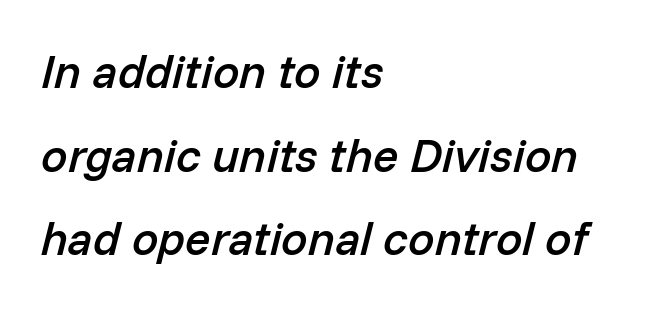
The image shows 47 px semibold type, italic (leaning right); set left-aligned, line spacing 1.78x, normal letter spacing, not underlined; low stroke contrast and a medium x-height.
